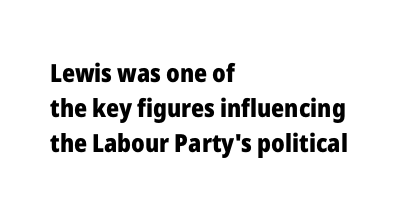
Q: Is the text bold? A: Yes.
Q: Is the text italic (slanted)? A: No, it is upright.
Q: Is the text underlined? A: No.
Q: How is the paragraph aligned? A: Left-aligned.
Q: Is the spacing between letters normal or unusually wide? A: Normal.
Q: Is the spacing between lines tight, normal or loose? A: Normal.
